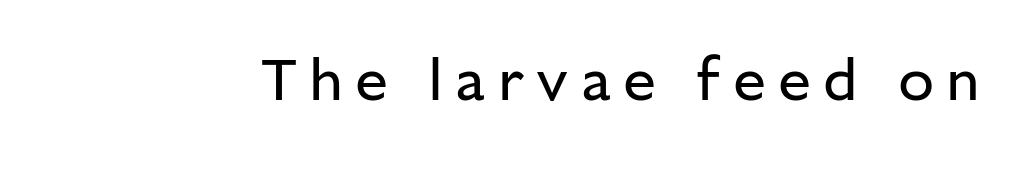
Every stem runs plumb, perpendicular to the baseline. Stroke thickness stays within the range of a standard reading face or lighter. These lines are rendered in a variable-pitch font. To sum up the face: it is a sans, with no serifs. How are the letters spaced? Widely, with obvious added tracking. The words here are not underlined.
